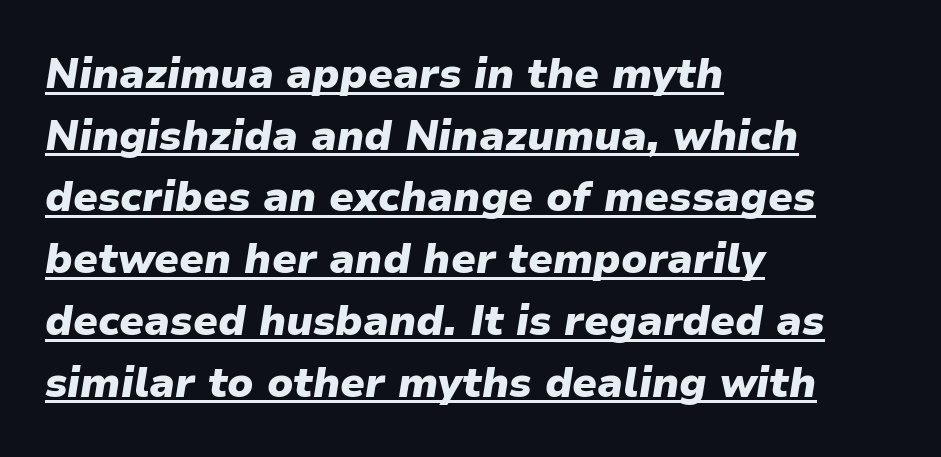
The image shows 42 px heavy type, italic (leaning right); set left-aligned, normal line spacing (1.47x), normal letter spacing, underlined; low stroke contrast and a medium x-height.
